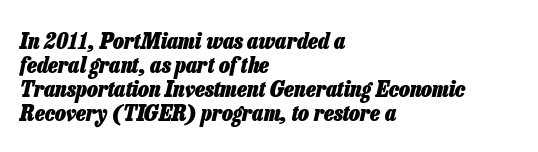
{"italic": "yes", "lean": "right", "slant_degrees": 13, "bold": "yes", "underline": "no", "align": "left", "line_spacing": "tight", "line_spacing_ratio": 1.05, "letter_spacing": "normal", "letter_spacing_em": 0.0, "glyph_px": 23}
